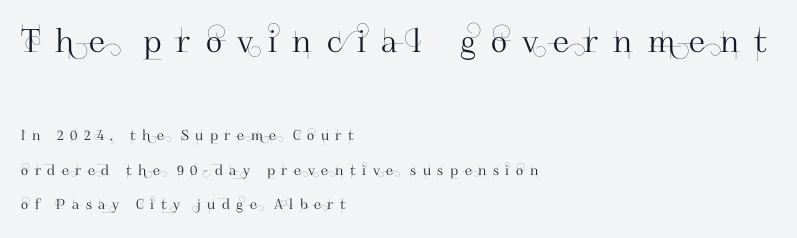
{"serif": "no", "italic": "no", "width": "normal", "stroke_contrast": "high", "x_height": "small", "monospaced": "no", "underline": "no", "align": "left", "line_spacing": "loose", "line_spacing_ratio": 2.48, "letter_spacing": "wide", "letter_spacing_em": 0.47, "larger_block": "first", "size_ratio": 2.29, "glyph_px": 32}
